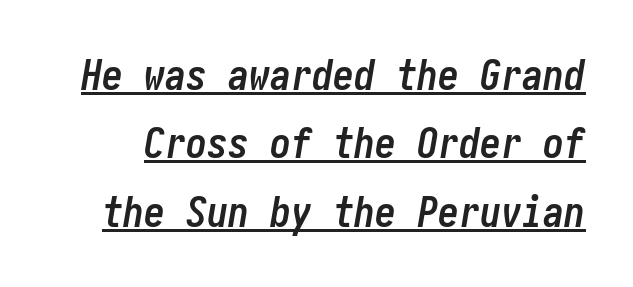
{"italic": "yes", "lean": "right", "slant_degrees": 10, "bold": "yes", "weight": "semibold", "width": "condensed", "stroke_contrast": "low", "x_height": "medium", "underline": "yes", "line_spacing": "normal", "line_spacing_ratio": 1.63, "letter_spacing": "normal", "letter_spacing_em": 0.0, "glyph_px": 42}
